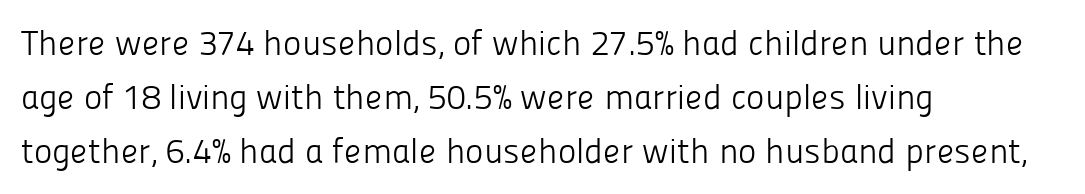
The face used here is rendered with its standard letterfit. The rows are spaced the way most documents space them. A typesetter would call this proportional, since set widths differ per character. Lines of text with bare space underneath. A quiet, ordinary-to-light weight characterises the typeface.
